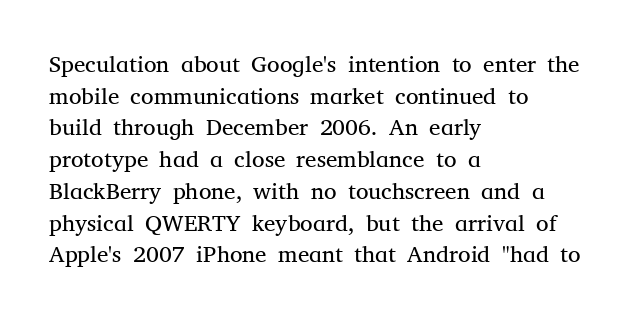
Q: Is the text bold? A: No.
Q: Is the text italic (slanted)? A: No, it is upright.
Q: Is the text underlined? A: No.
Q: How is the paragraph aligned? A: Left-aligned.
Q: Is the spacing between letters normal or unusually wide? A: Normal.
Q: Is the spacing between lines tight, normal or loose? A: Normal.
